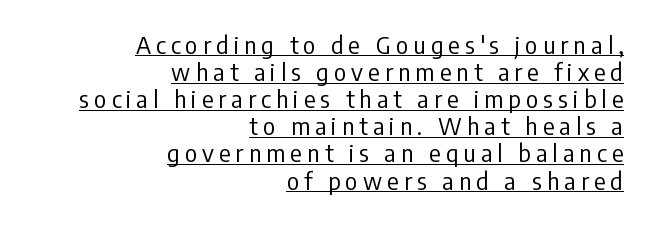
{"italic": "no", "bold": "no", "underline": "yes", "align": "right", "line_spacing": "tight", "line_spacing_ratio": 1.13, "letter_spacing": "wide", "letter_spacing_em": 0.21, "glyph_px": 24}
